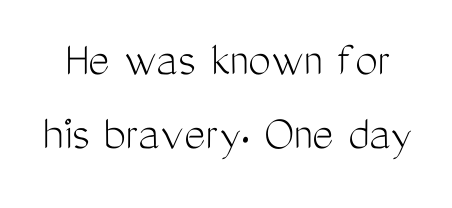
{"serif": "no", "italic": "no", "bold": "no", "weight": "light", "width": "condensed", "stroke_contrast": "medium", "x_height": "medium", "monospaced": "no", "underline": "no", "line_spacing": "normal", "line_spacing_ratio": 1.45, "letter_spacing": "normal", "letter_spacing_em": 0.0, "glyph_px": 51}
